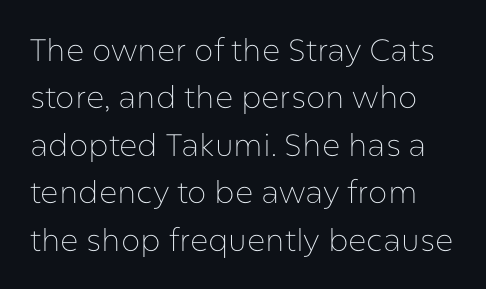
The image shows 31 px thin sans-serif type, upright; set normal line spacing (1.53x), normal letter spacing, not underlined; low stroke contrast and a medium x-height.
